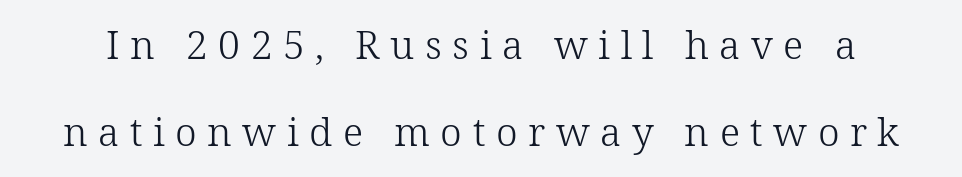
Q: Is the text bold? A: No.
Q: Is the text italic (slanted)? A: No, it is upright.
Q: Is the typeface a serif or a sans-serif typeface? A: Serif.
Q: Is the text underlined? A: No.
Q: Is the spacing between letters normal or unusually wide? A: Unusually wide.
Q: Is the spacing between lines tight, normal or loose? A: Loose.
Q: Width (condensed, normal, or wide)? A: Normal.
Q: Stroke contrast? A: Low.
Q: x-height? A: Medium.
Q: Monospaced? A: No.
